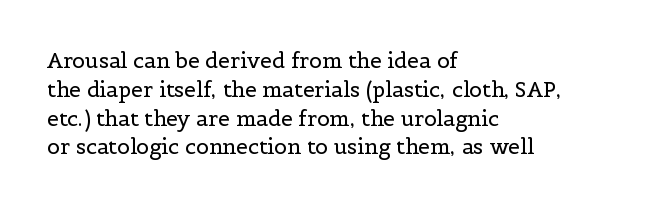
The image shows 21 px text type, upright; set left-aligned, normal line spacing (1.37x), normal letter spacing, not underlined.
